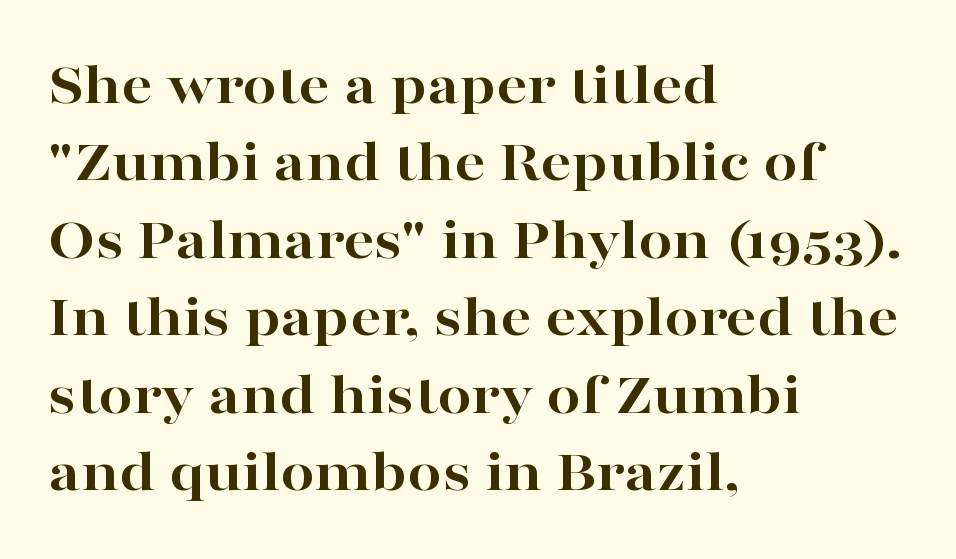
The image shows 61 px bold, wide serif type, upright; set left-aligned, normal line spacing (1.27x), normal letter spacing, not underlined; high stroke contrast and a medium x-height.
